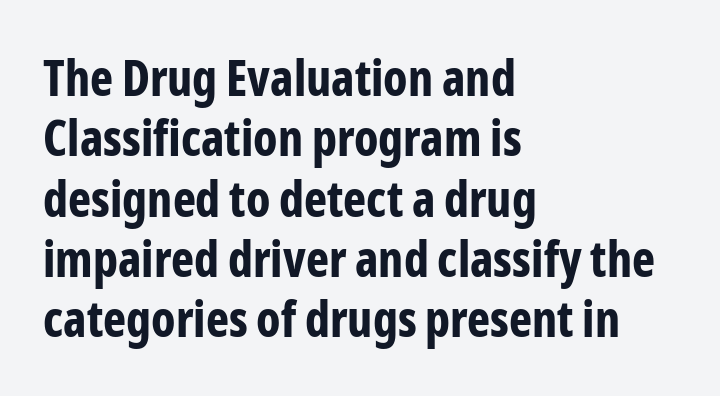
Q: Is the text bold? A: Yes.
Q: Is the text italic (slanted)? A: No, it is upright.
Q: Is the typeface a serif or a sans-serif typeface? A: Sans-serif.
Q: Is the text underlined? A: No.
Q: How is the paragraph aligned? A: Left-aligned.
Q: Is the spacing between letters normal or unusually wide? A: Normal.
Q: Width (condensed, normal, or wide)? A: Condensed.
Q: Stroke contrast? A: Low.
Q: x-height? A: Medium.
Q: Monospaced? A: No.
